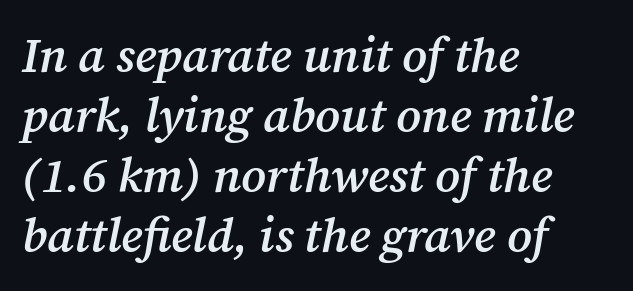
{"serif": "yes", "italic": "yes", "lean": "right", "slant_degrees": 12, "bold": "semi", "weight": "semibold", "width": "normal", "stroke_contrast": "medium", "x_height": "medium", "monospaced": "no", "underline": "no", "align": "left", "line_spacing": "normal", "line_spacing_ratio": 1.25, "letter_spacing": "normal", "letter_spacing_em": 0.0, "glyph_px": 48}
